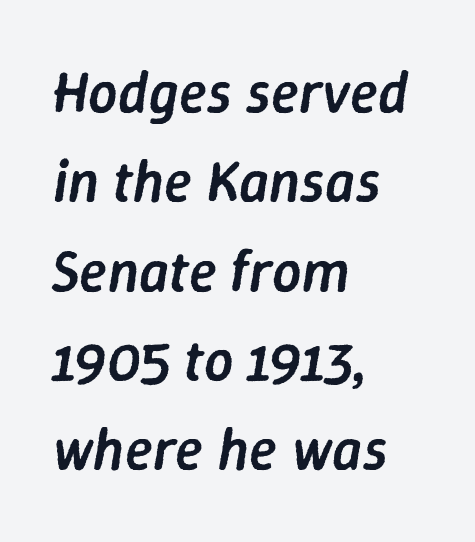
{"italic": "yes", "lean": "right", "slant_degrees": 9, "bold": "semi", "weight": "semibold", "width": "normal", "stroke_contrast": "low", "x_height": "medium", "monospaced": "no", "underline": "no", "align": "left", "line_spacing": "normal", "line_spacing_ratio": 1.54, "letter_spacing": "normal", "letter_spacing_em": 0.0, "glyph_px": 58}
